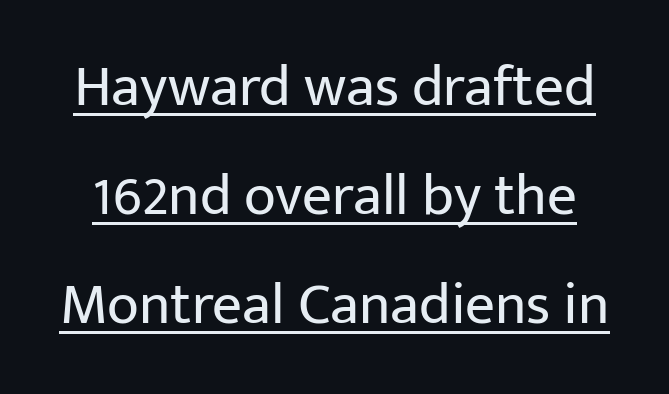
Q: Is the text bold? A: No.
Q: Is the text italic (slanted)? A: No, it is upright.
Q: Is the typeface a serif or a sans-serif typeface? A: Sans-serif.
Q: Is the text underlined? A: Yes.
Q: Is the spacing between letters normal or unusually wide? A: Normal.
Q: Width (condensed, normal, or wide)? A: Normal.
Q: Stroke contrast? A: Low.
Q: x-height? A: Medium.
Q: Monospaced? A: No.
